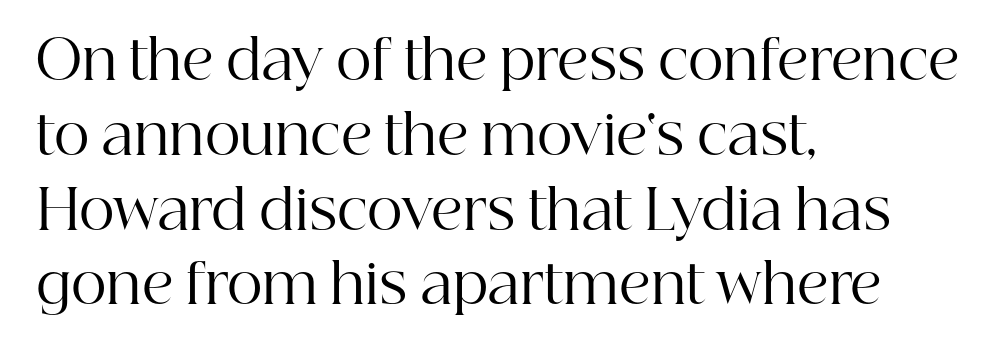
The image shows 55 px regular-weight serif type, upright; set left-aligned, normal line spacing (1.36x), normal letter spacing, not underlined; high stroke contrast and a medium x-height.
